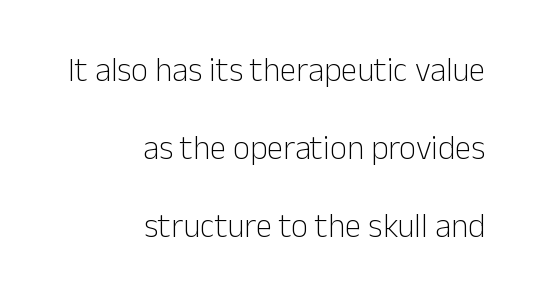
Q: Is the text bold? A: No.
Q: Is the text italic (slanted)? A: No, it is upright.
Q: Is the typeface a serif or a sans-serif typeface? A: Sans-serif.
Q: Is the text underlined? A: No.
Q: How is the paragraph aligned? A: Right-aligned.
Q: Is the spacing between letters normal or unusually wide? A: Normal.
Q: Is the spacing between lines tight, normal or loose? A: Loose.
Q: Width (condensed, normal, or wide)? A: Normal.
Q: Stroke contrast? A: Low.
Q: x-height? A: Medium.
Q: Monospaced? A: No.
